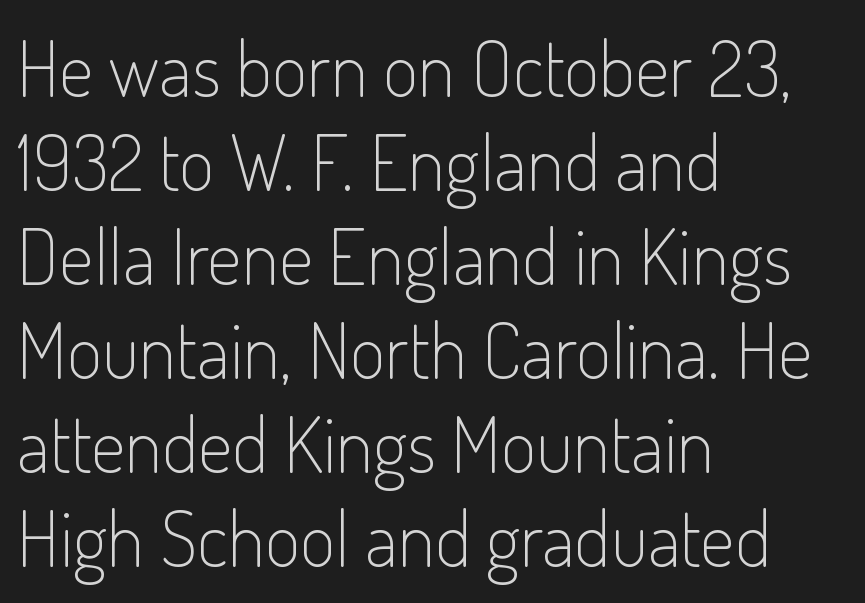
The image shows 77 px light, condensed sans-serif type, upright; set left-aligned, line spacing 1.22x, normal letter spacing, not underlined; low stroke contrast and a small x-height.
